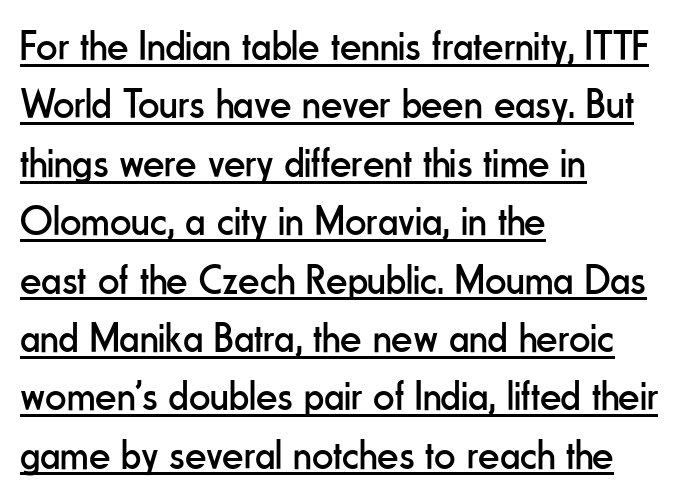
{"serif": "no", "italic": "no", "bold": "no", "weight": "regular", "width": "condensed", "stroke_contrast": "low", "x_height": "small", "monospaced": "no", "underline": "yes", "align": "left", "line_spacing": "normal", "line_spacing_ratio": 1.39, "letter_spacing": "normal", "letter_spacing_em": 0.0, "glyph_px": 42}
